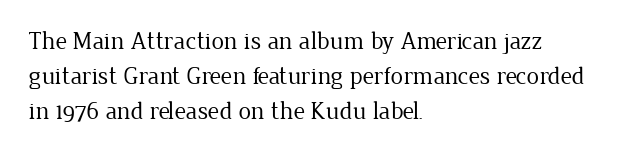
The image shows 25 px text type, upright; set left-aligned, normal line spacing (1.41x), normal letter spacing, not underlined.
